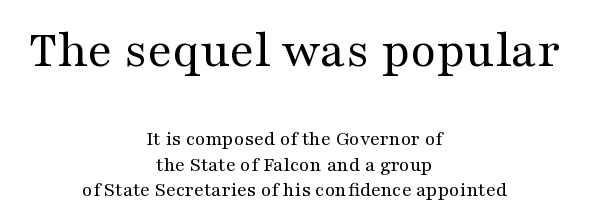
Q: Is the text bold? A: No.
Q: Is the text italic (slanted)? A: No, it is upright.
Q: Is the typeface a serif or a sans-serif typeface? A: Serif.
Q: Is the text underlined? A: No.
Q: How is the paragraph aligned? A: Centered.
Q: Is the spacing between letters normal or unusually wide? A: Normal.
Q: Which block of text is set in a larger size, the first (top) or the second (bottom)? A: The first (top) one.
Q: Width (condensed, normal, or wide)? A: Wide.
Q: Stroke contrast? A: Medium.
Q: x-height? A: Medium.
Q: Monospaced? A: No.
